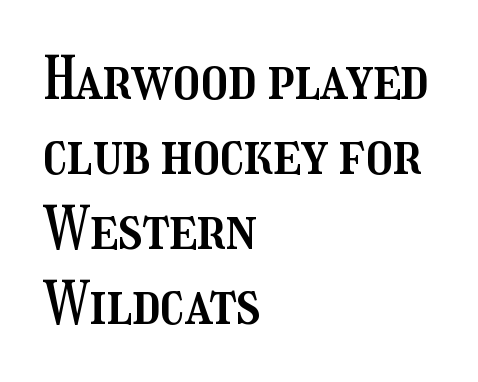
Q: Is the text italic (slanted)? A: No, it is upright.
Q: Is the text underlined? A: No.
Q: How is the paragraph aligned? A: Left-aligned.
Q: Is the spacing between letters normal or unusually wide? A: Normal.
Q: Is the spacing between lines tight, normal or loose? A: Normal.
Q: Width (condensed, normal, or wide)? A: Condensed.
Q: Stroke contrast? A: Medium.
Q: x-height? A: Medium.
Q: Monospaced? A: No.
